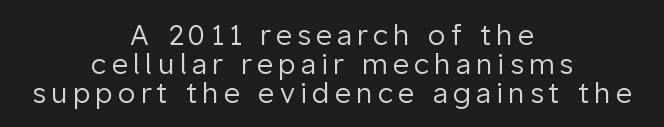
Nothing heavy about these letters — not bold at all. In terms of posture, this sample is upright. The rendering uses natural spacing where letterforms have individual widths. Compared with typical paragraphs, the rows here are closer together.
